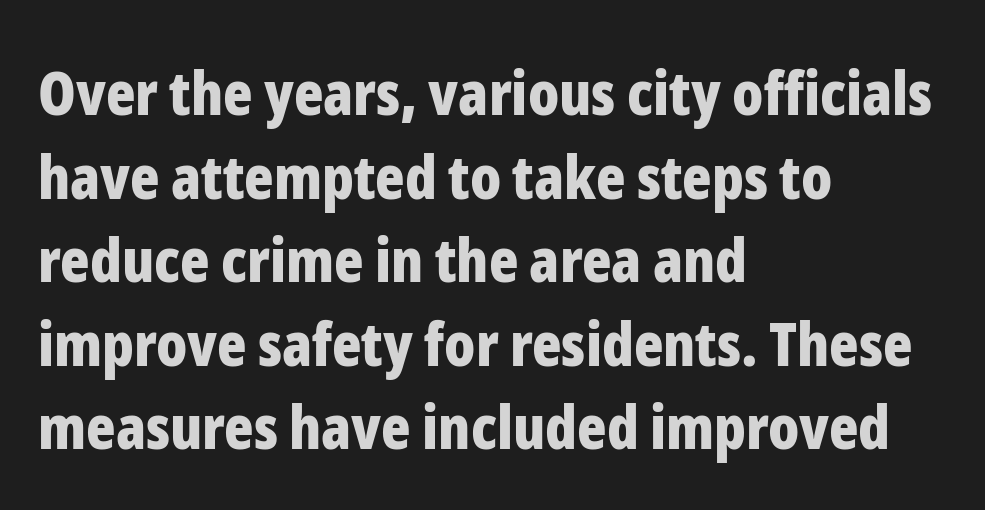
The image shows 61 px bold, condensed sans-serif type, upright; set left-aligned, normal line spacing (1.37x), normal letter spacing, not underlined; low stroke contrast and a medium x-height.
